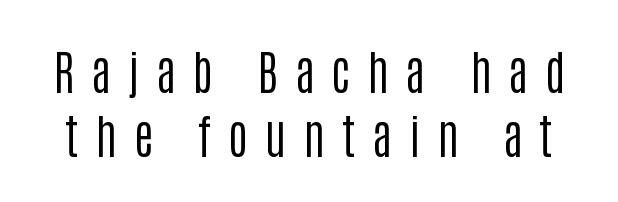
The image shows 47 px regular-weight, condensed sans-serif type, upright; set normal line spacing (1.36x), unusually wide letter spacing (+0.36 em), not underlined; low stroke contrast and a large x-height.
